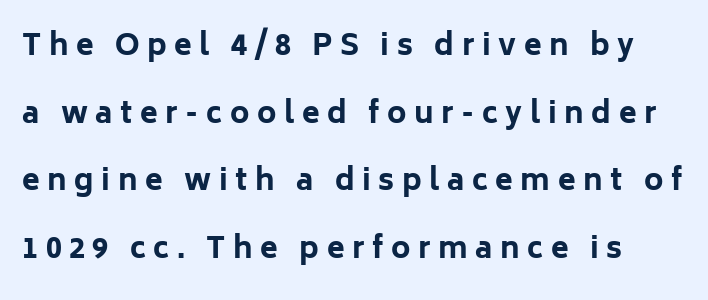
The image shows 29 px bold sans-serif type, upright; set loose line spacing (2.33x), unusually wide letter spacing (+0.26 em), not underlined; low stroke contrast and a medium x-height.
